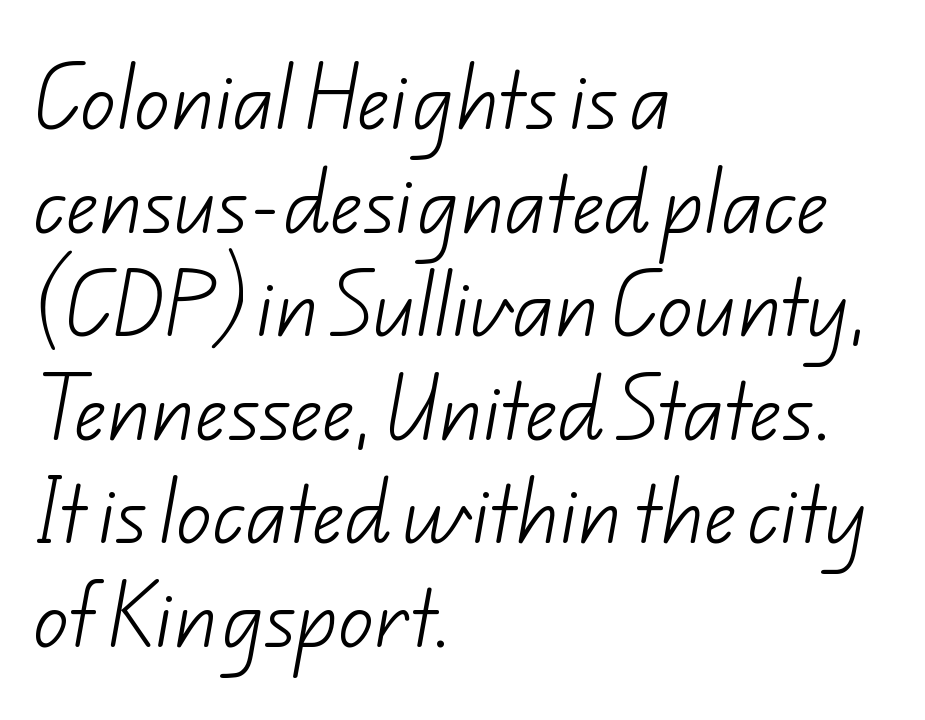
The image shows 70 px light sans-serif type; set left-aligned, normal line spacing (1.48x), normal letter spacing, not underlined; low stroke contrast and a small x-height.
